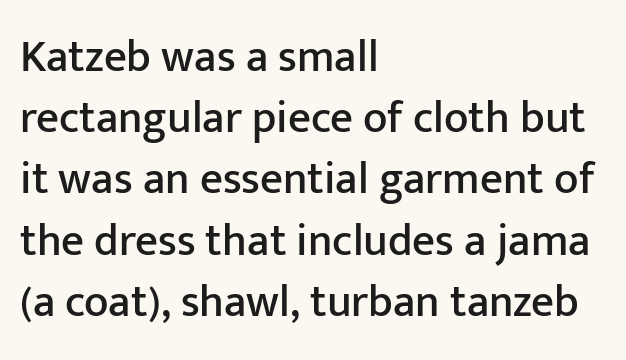
The tracking reads as untouched default to a designer's eye. A sans-serif font was chosen for this passage. Line spacing here is normal. The rag falls on the right side of this text block. The type sits square on the baseline with zero lean. The letters advance in unequal steps, a hallmark of proportional type.
